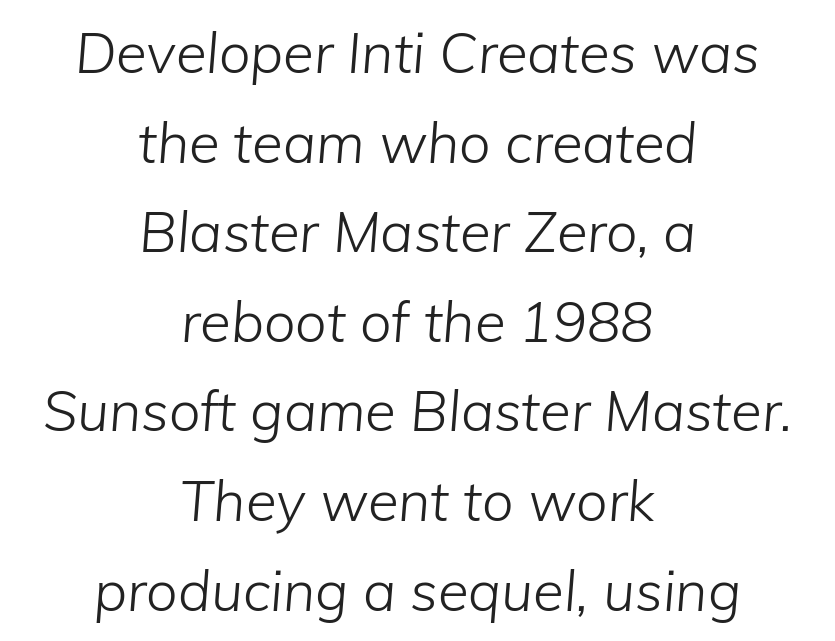
The image shows 56 px light type, italic (leaning right); set centered, normal line spacing (1.6x), normal letter spacing, not underlined; low stroke contrast and a medium x-height.
